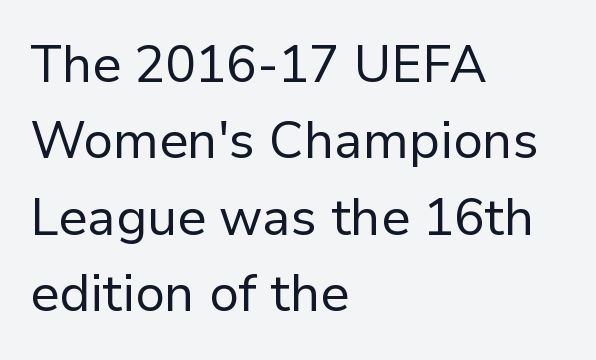
{"serif": "no", "italic": "no", "bold": "no", "weight": "regular", "width": "normal", "stroke_contrast": "low", "x_height": "medium", "monospaced": "no", "underline": "no", "align": "left", "line_spacing": "normal", "line_spacing_ratio": 1.5, "letter_spacing": "normal", "letter_spacing_em": 0.0, "glyph_px": 51}
